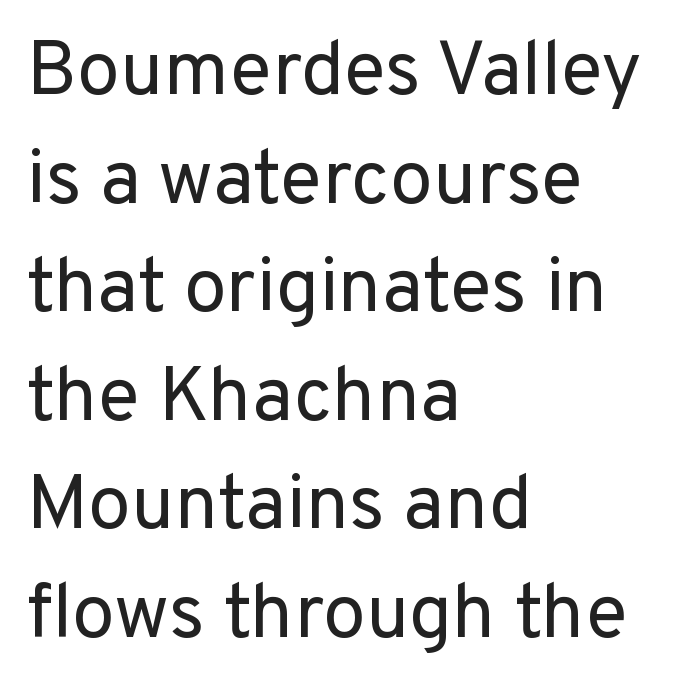
Q: Is the text bold? A: No.
Q: Is the text italic (slanted)? A: No, it is upright.
Q: Is the typeface a serif or a sans-serif typeface? A: Sans-serif.
Q: Is the text underlined? A: No.
Q: How is the paragraph aligned? A: Left-aligned.
Q: Is the spacing between letters normal or unusually wide? A: Normal.
Q: Is the spacing between lines tight, normal or loose? A: Normal.
Q: Width (condensed, normal, or wide)? A: Normal.
Q: Stroke contrast? A: Low.
Q: x-height? A: Medium.
Q: Monospaced? A: No.
